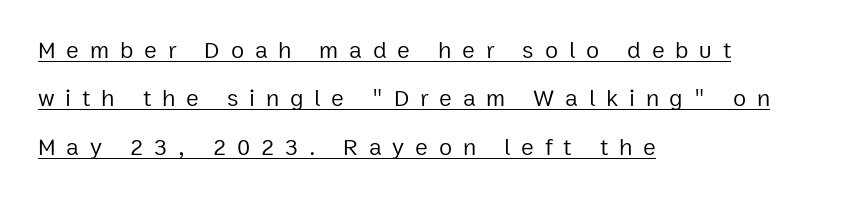
The image shows 24 px text type, upright; set left-aligned, loose line spacing (2.02x), unusually wide letter spacing (+0.45 em), underlined.
